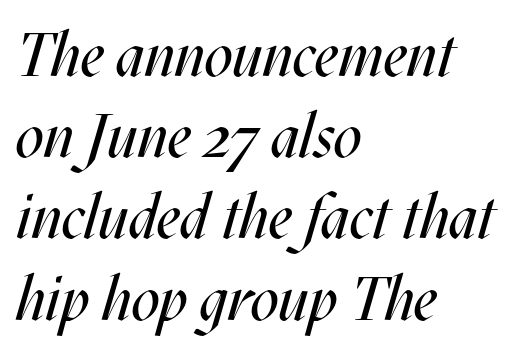
The image shows 62 px regular-weight, condensed type, italic (leaning right); set left-aligned, normal line spacing (1.31x), normal letter spacing, not underlined; medium stroke contrast and a large x-height.
